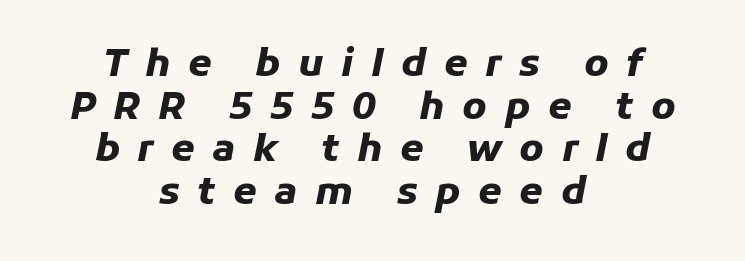
The image shows 38 px heavy type, italic (leaning right); set centered, tight line spacing (1.12x), unusually wide letter spacing (+0.46 em), not underlined; low stroke contrast and a medium x-height.
